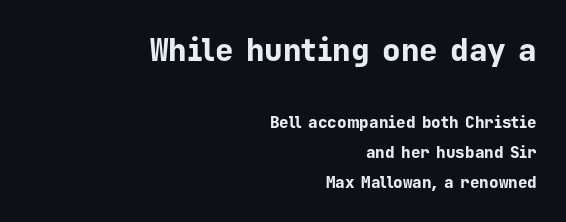
{"serif": "no", "italic": "no", "bold": "yes", "weight": "bold", "width": "normal", "stroke_contrast": "low", "x_height": "medium", "monospaced": "yes", "underline": "no", "align": "right", "line_spacing_ratio": 1.86, "letter_spacing": "normal", "letter_spacing_em": 0.0, "larger_block": "first", "size_ratio": 1.94, "glyph_px": 31}
